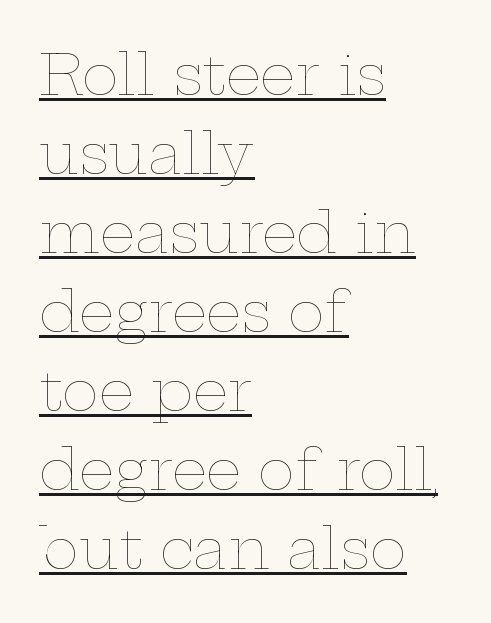
The passage shown has conventional tracking throughout. The typesetter has applied underlining to the passage shown. The lettering holds an erect, upright posture throughout. Interline gaps are of average width in this sample.
